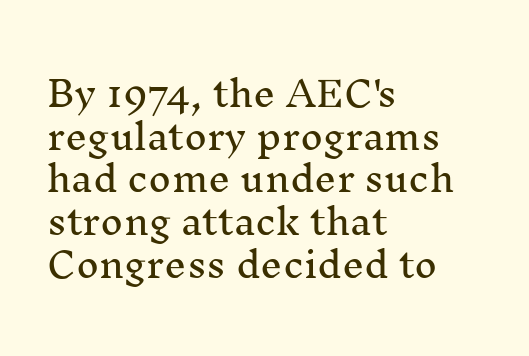
Q: Is the text italic (slanted)? A: No, it is upright.
Q: Is the typeface a serif or a sans-serif typeface? A: Serif.
Q: Is the text underlined? A: No.
Q: How is the paragraph aligned? A: Left-aligned.
Q: Is the spacing between letters normal or unusually wide? A: Normal.
Q: Width (condensed, normal, or wide)? A: Normal.
Q: Stroke contrast? A: Medium.
Q: x-height? A: Medium.
Q: Monospaced? A: No.
